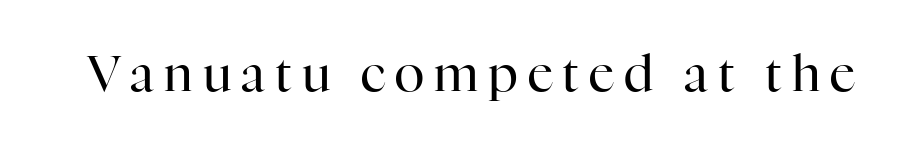
The image shows 50 px regular-weight serif type, upright; set unusually wide letter spacing (+0.2 em), not underlined; high stroke contrast and a medium x-height.
